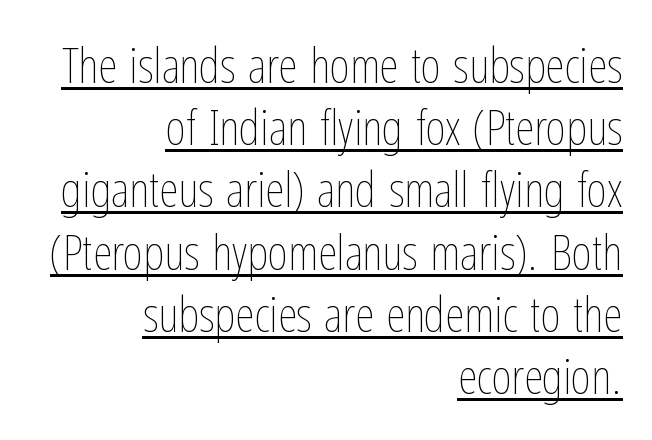
Do the characters align in a grid? No, the font is proportional. Right-aligned paragraph, ragged on the left. Each word holds together tightly as a unit, with standard inter-letter gaps. Has an underline been added? It has.
